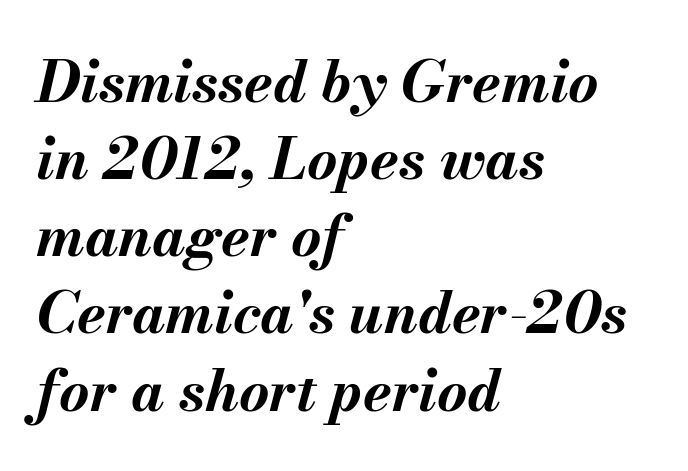
{"italic": "yes", "lean": "right", "slant_degrees": 13, "bold": "yes", "weight": "bold", "width": "normal", "stroke_contrast": "medium", "x_height": "small", "monospaced": "no", "underline": "no", "align": "left", "line_spacing": "normal", "line_spacing_ratio": 1.33, "letter_spacing": "normal", "letter_spacing_em": 0.0, "glyph_px": 58}
